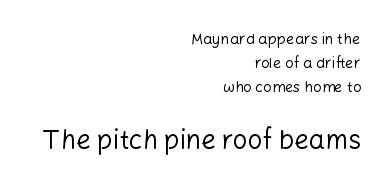
{"italic": "no", "bold": "no", "underline": "no", "align": "right", "line_spacing": "normal", "line_spacing_ratio": 1.61, "letter_spacing": "normal", "letter_spacing_em": 0.0, "larger_block": "second", "size_ratio": 1.73, "glyph_px": 26}
